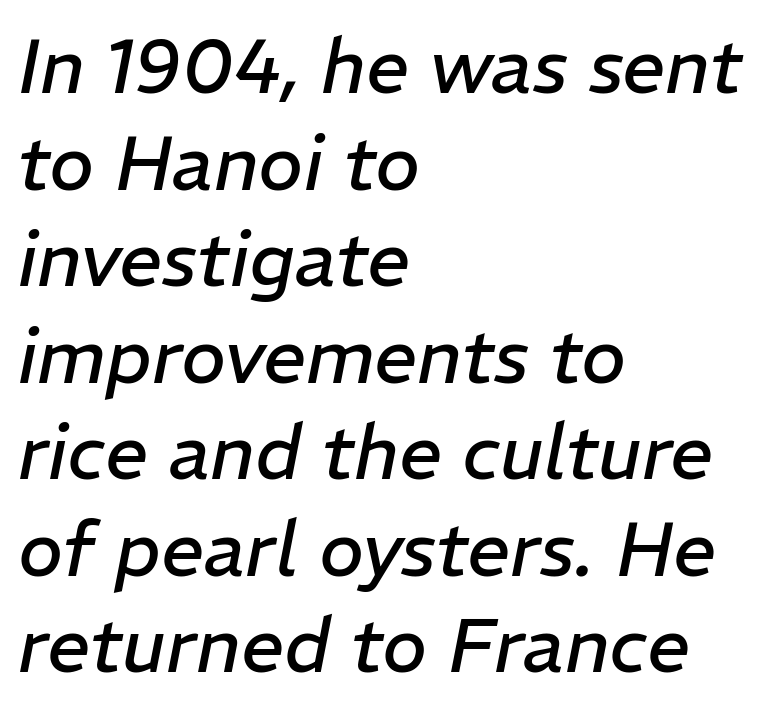
Q: Is the text bold? A: No.
Q: Is the text italic (slanted)? A: Yes, it leans right by about 11 degrees.
Q: Is the text underlined? A: No.
Q: How is the paragraph aligned? A: Left-aligned.
Q: Is the spacing between letters normal or unusually wide? A: Normal.
Q: Is the spacing between lines tight, normal or loose? A: Normal.
Q: Width (condensed, normal, or wide)? A: Normal.
Q: Stroke contrast? A: Low.
Q: x-height? A: Medium.
Q: Monospaced? A: No.
